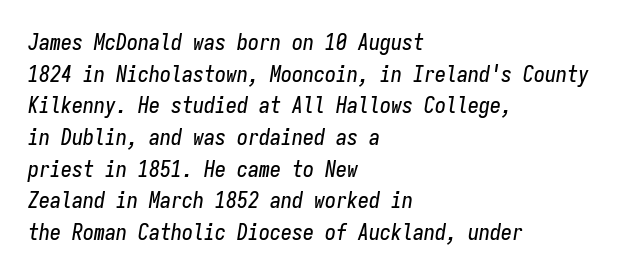
{"italic": "yes", "lean": "right", "slant_degrees": 9, "underline": "no", "align": "left", "line_spacing": "normal", "line_spacing_ratio": 1.44, "letter_spacing": "normal", "letter_spacing_em": 0.0, "glyph_px": 22}
